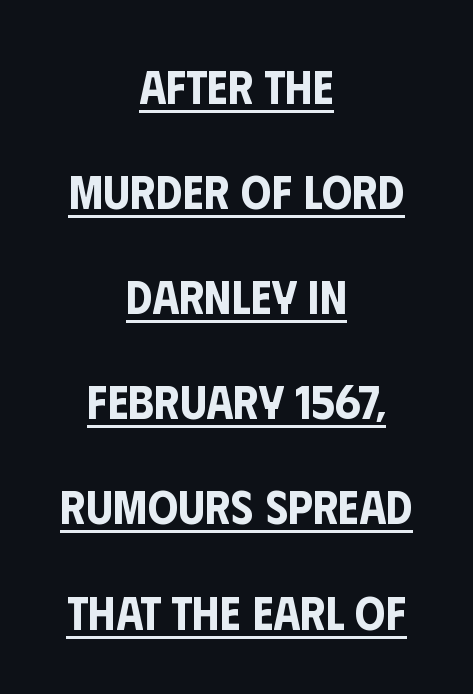
Typographically, this falls in the sans-serif category. Widely set lines give the paragraph a tall, airy silhouette. Note the varied advance widths — an 'i' is clearly narrower than an 'm'. If you folded the block vertically in half, each line would mirror itself in length. The face used here appears with an underline applied. You could call the tracking neutral — neither tight nor loose.
